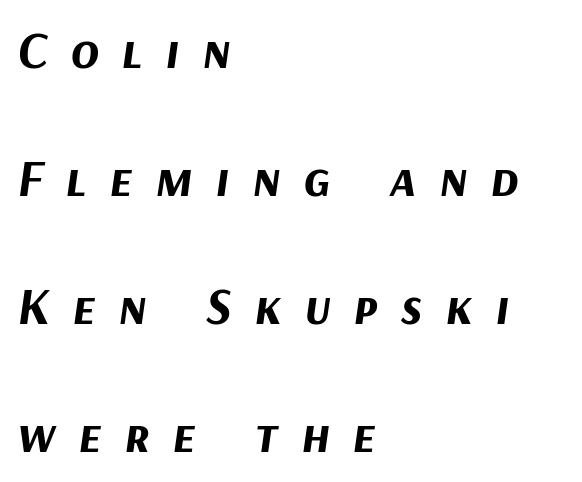
The image shows 52 px bold type, italic (leaning right); set left-aligned, loose line spacing (2.46x), unusually wide letter spacing (+0.44 em), not underlined; medium stroke contrast and a medium x-height.
